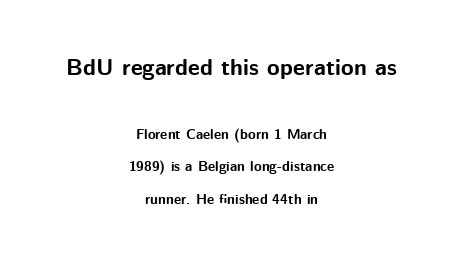
Plain, unruled lines of type. Neither beginnings nor endings align; midpoints do. The line texture is even and compact thanks to regular tracking. Typesetter's note — upper block bumped up in size, lower block left smaller. Loosely led — the rows are spread out. Designer's note — italics off, roman on.
